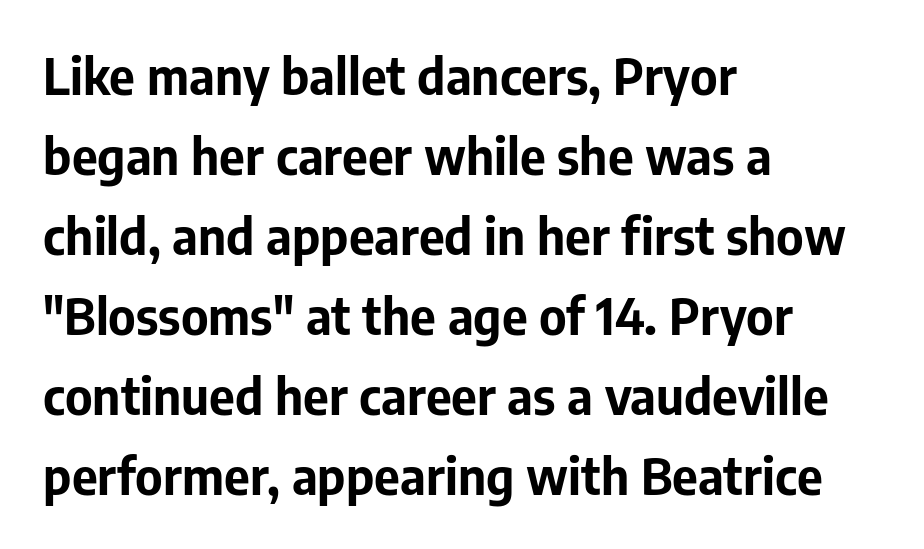
The image shows 50 px bold sans-serif type, upright; set left-aligned, normal line spacing (1.6x), normal letter spacing, not underlined; low stroke contrast and a medium x-height.
